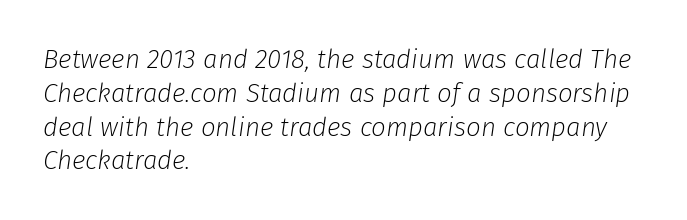
{"italic": "yes", "lean": "right", "slant_degrees": 8, "bold": "no", "underline": "no", "align": "left", "line_spacing": "normal", "line_spacing_ratio": 1.3, "letter_spacing": "normal", "letter_spacing_em": 0.0, "glyph_px": 26}
